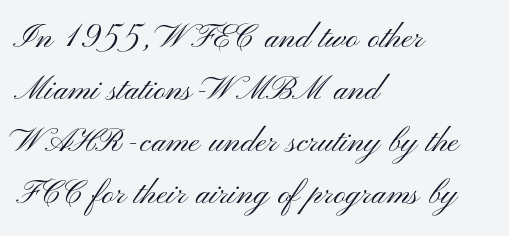
The passage shown is typed in a proportional face where columns would drift. The typeface has the unassuming heft of standard copy or less. The passage shown is typeset with a sans-serif family. The paragraph shown leans on its left margin.
